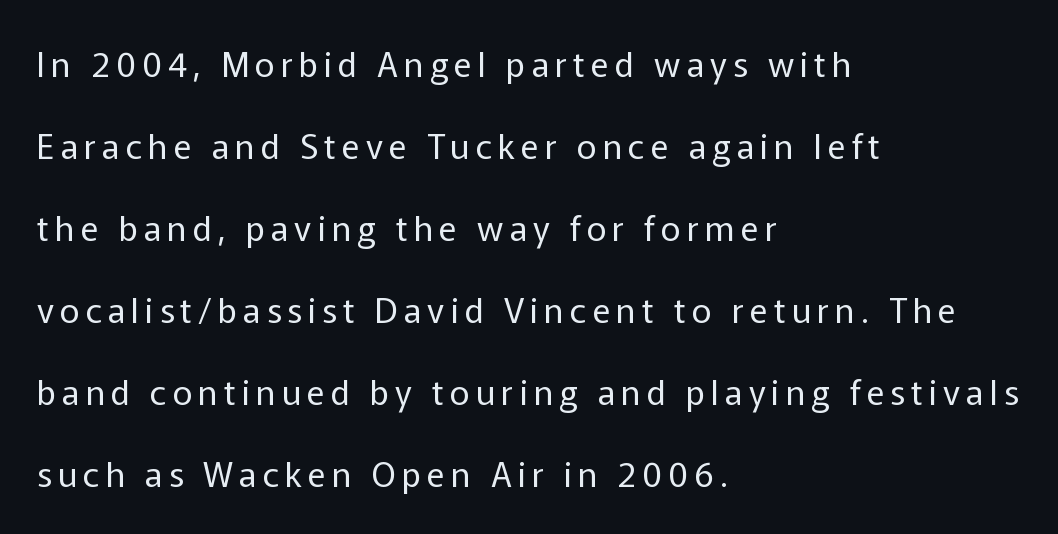
Rows of type keep a wide berth in the vertical direction. You can tell it's not italic because the verticals are truly vertical. The space beneath each line is pristine and unruled. Note the varied advance widths — an 'i' is clearly narrower than an 'm'. The typesetter chose a ragged-right arrangement here.
